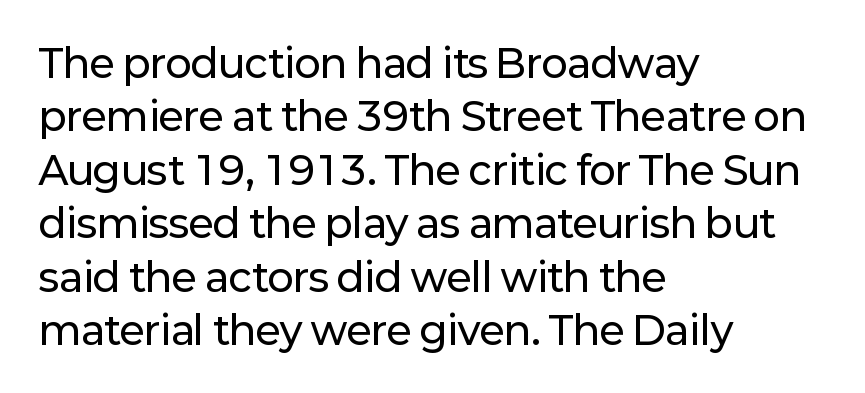
The image shows 39 px sans-serif type, upright; set left-aligned, normal line spacing (1.37x), normal letter spacing, not underlined; low stroke contrast and a medium x-height.
